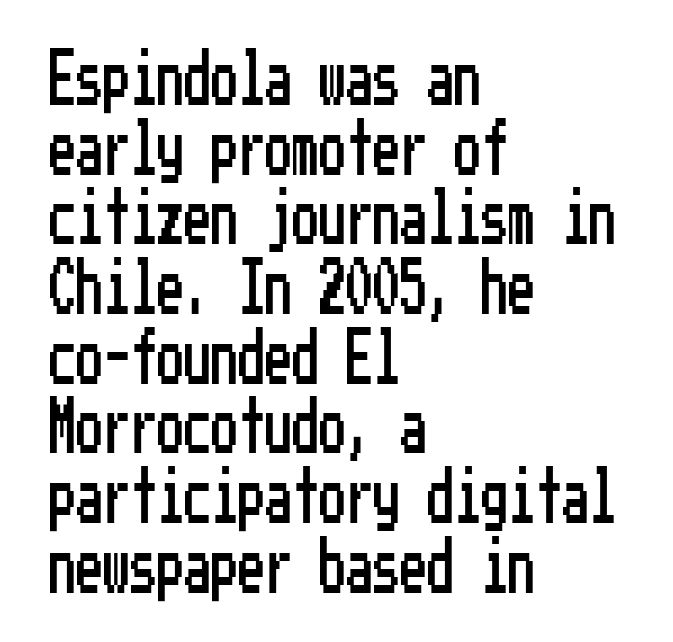
{"serif": "no", "italic": "no", "width": "condensed", "stroke_contrast": "low", "x_height": "medium", "underline": "no", "align": "left", "line_spacing": "normal", "line_spacing_ratio": 1.29, "letter_spacing": "normal", "letter_spacing_em": 0.0, "glyph_px": 54}
